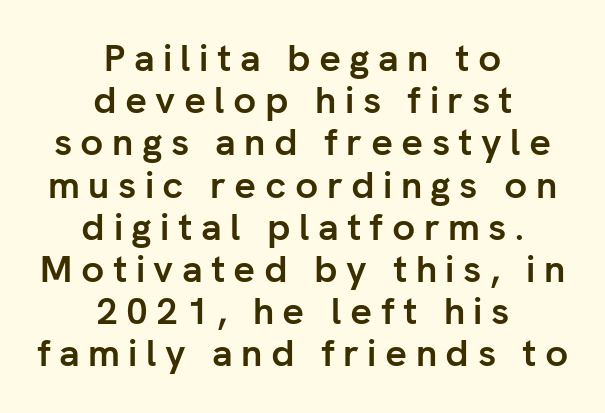
The image shows 38 px semibold sans-serif type, upright; set centered, tight line spacing (1.11x), unusually wide letter spacing (+0.22 em), not underlined; low stroke contrast and a medium x-height.
